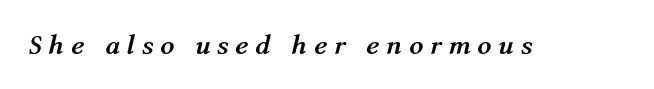
Q: Is the text bold? A: Yes.
Q: Is the text italic (slanted)? A: Yes, it leans right by about 12 degrees.
Q: Is the text underlined? A: No.
Q: Is the spacing between letters normal or unusually wide? A: Unusually wide.
Q: Width (condensed, normal, or wide)? A: Normal.
Q: Stroke contrast? A: Medium.
Q: x-height? A: Medium.
Q: Monospaced? A: No.
